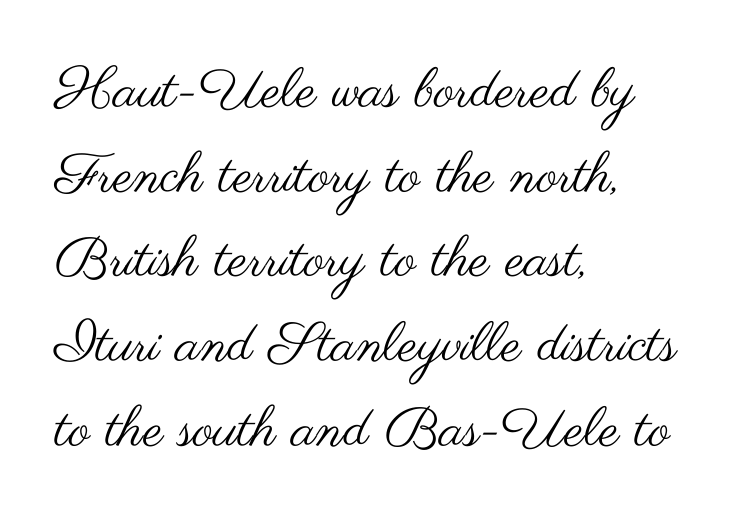
The glyphs are unaccompanied by any horizontal stroke below them. A typesetter would call this zero additional tracking. The letters advance in unequal steps, a hallmark of proportional type.
